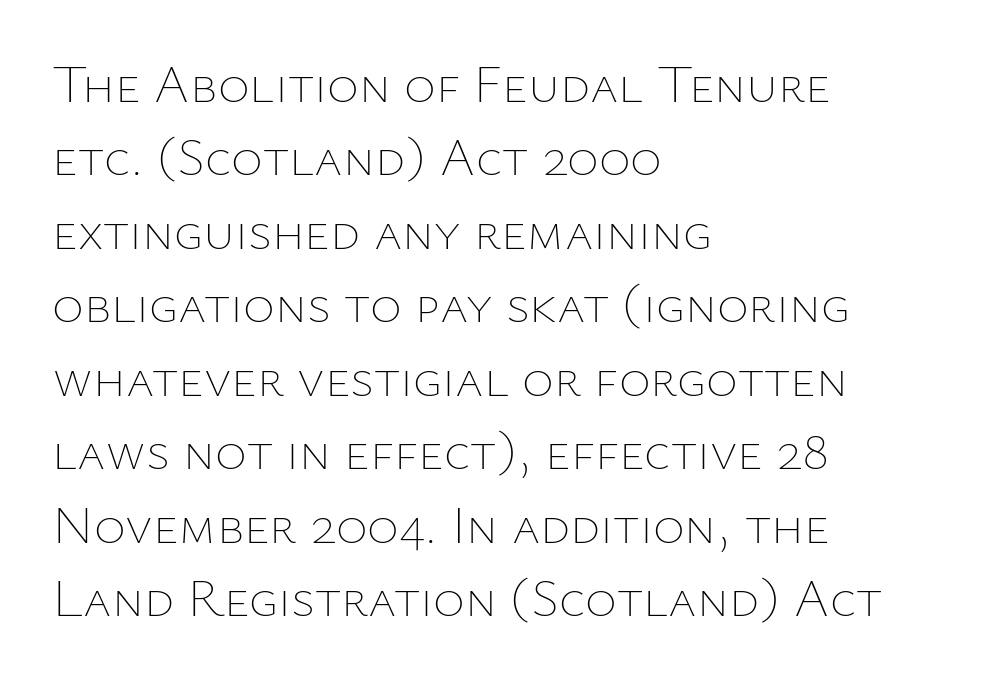
The image shows 54 px thin type, upright; set left-aligned, normal line spacing (1.36x), normal letter spacing, not underlined; low stroke contrast and a medium x-height.
